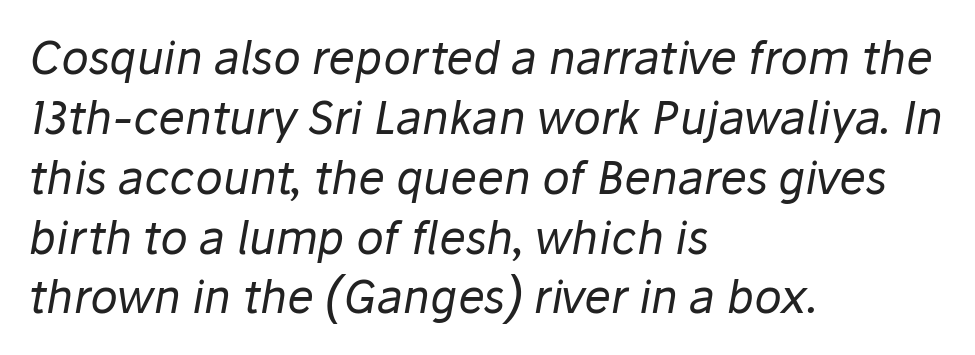
Q: Is the text bold? A: No.
Q: Is the text italic (slanted)? A: Yes, it leans right by about 10 degrees.
Q: Is the text underlined? A: No.
Q: How is the paragraph aligned? A: Left-aligned.
Q: Is the spacing between letters normal or unusually wide? A: Normal.
Q: Is the spacing between lines tight, normal or loose? A: Normal.
Q: Width (condensed, normal, or wide)? A: Normal.
Q: Stroke contrast? A: Low.
Q: x-height? A: Medium.
Q: Monospaced? A: No.
